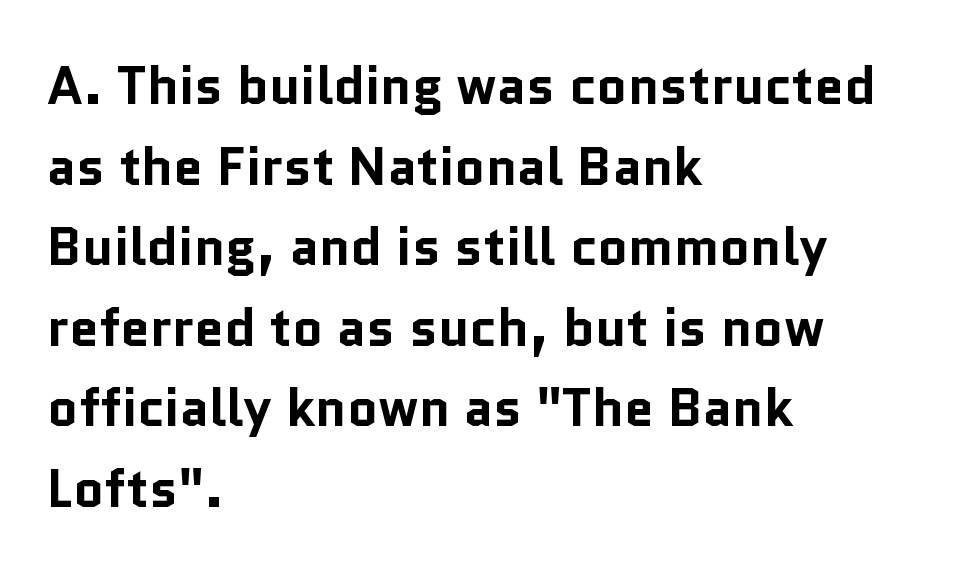
Weight: bold. Varying glyph widths throughout — classic text-font behaviour. Compared with typical paragraphs, the rows here are spaced about the same. Check the space under the baseline: it is left empty.
